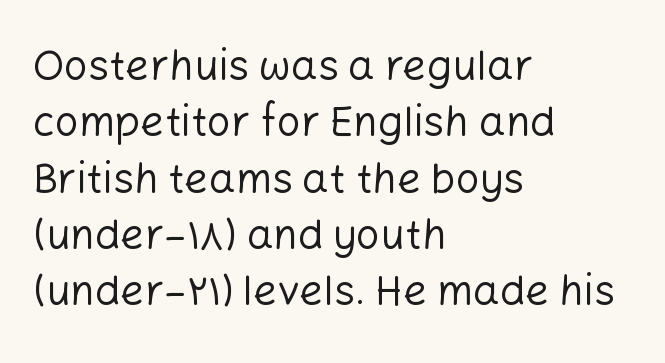
Examine the stroke ends and you'll find no serifs. A typesetter would call this proportional, since set widths differ per character. Lines of text with bare space underneath. In terms of letterspacing, this is plain default setting. One glance says typical: line gaps are just what's usual.
